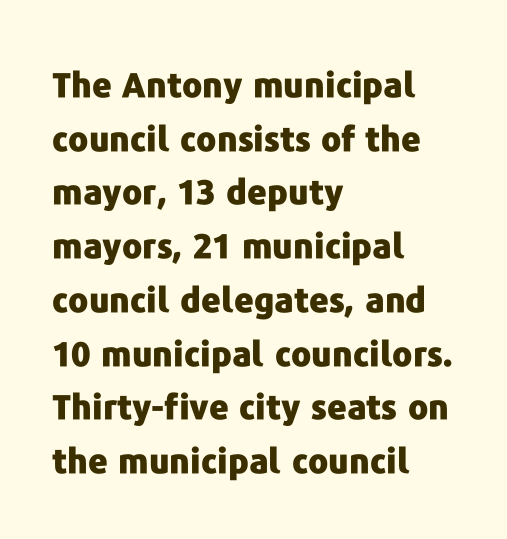
The image shows 34 px heavy sans-serif type, upright; set left-aligned, normal line spacing (1.58x), normal letter spacing, not underlined; low stroke contrast and a medium x-height.
